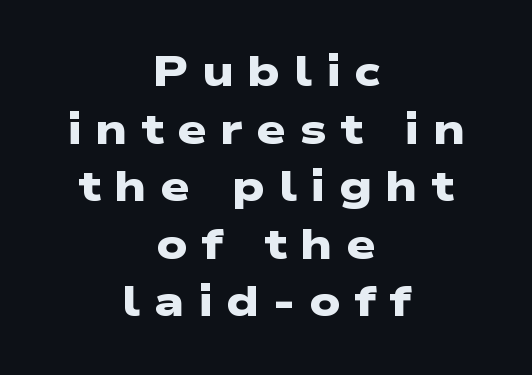
The image shows 42 px heavy, wide sans-serif type; set centered, normal line spacing (1.37x), unusually wide letter spacing (+0.32 em), not underlined; low stroke contrast and a medium x-height.
